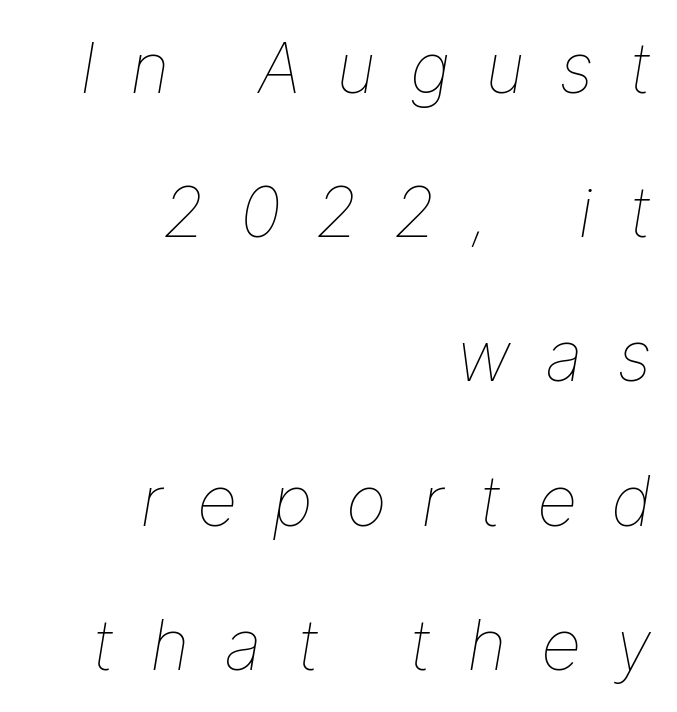
The image shows 70 px thin type, italic (leaning right); set right-aligned, loose line spacing (2.06x), unusually wide letter spacing (+0.49 em), not underlined; low stroke contrast and a medium x-height.
